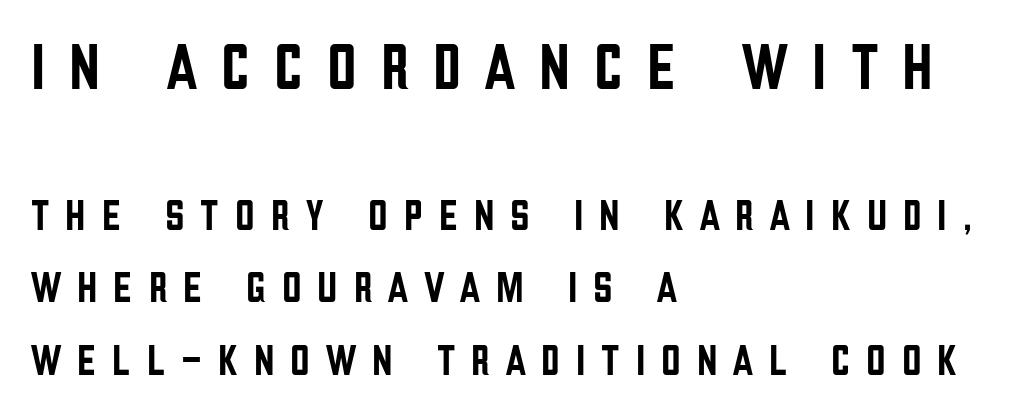
The earlier block is typeset at a bigger size than the later block. Every stem runs plumb, perpendicular to the baseline. The face used here is proportionally spaced, like ordinary book or web type. Unmarked baselines from the first word to the last. Observe the wide spacing: letters keep a clear distance from each other. Does the leading feel generous? No, just average.
